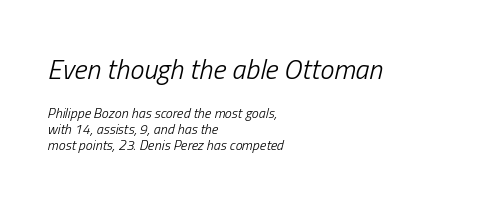
The characters are drawn with everyday or finer stroke widths. The specimen reads as italic at a glance. Honestly, the letter spacing is just normal — you wouldn't notice it. Is the lower block the larger one? No — the upper block carries the bigger type. One-word summary of the alignment: left. The passage shown is typed in a proportional face where columns would drift.
